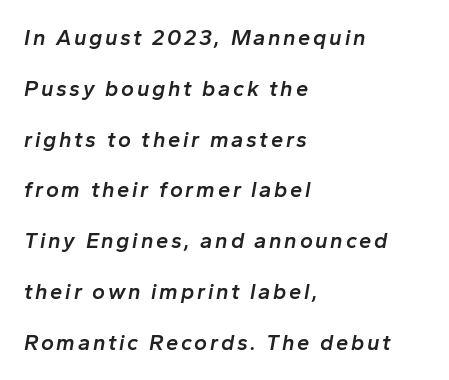
The image shows 22 px text type, italic (leaning right); set left-aligned, loose line spacing (2.31x), not underlined.
